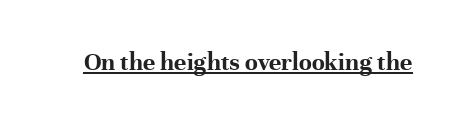
The image shows 26 px bold type, upright; set normal letter spacing, underlined.
